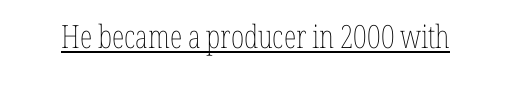
Q: Is the text bold? A: No.
Q: Is the text italic (slanted)? A: No, it is upright.
Q: Is the text underlined? A: Yes.
Q: Is the spacing between letters normal or unusually wide? A: Normal.
Q: Width (condensed, normal, or wide)? A: Condensed.
Q: Stroke contrast? A: Low.
Q: x-height? A: Medium.
Q: Monospaced? A: No.
